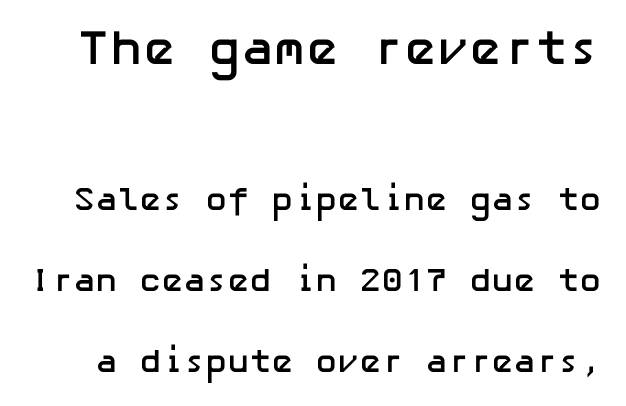
{"serif": "no", "italic": "no", "bold": "yes", "weight": "semibold", "width": "normal", "stroke_contrast": "low", "x_height": "medium", "underline": "no", "line_spacing": "loose", "line_spacing_ratio": 2.46, "letter_spacing": "normal", "letter_spacing_em": 0.0, "larger_block": "first", "size_ratio": 1.48, "glyph_px": 49}
